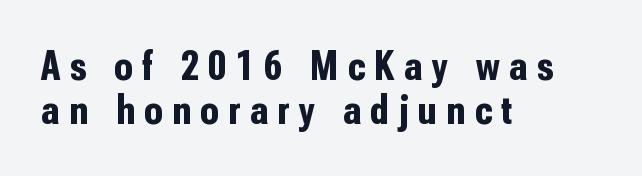
{"serif": "no", "italic": "no", "bold": "yes", "weight": "bold", "width": "condensed", "stroke_contrast": "low", "x_height": "medium", "monospaced": "no", "underline": "no", "align": "left", "line_spacing": "tight", "line_spacing_ratio": 1.04, "letter_spacing": "wide", "letter_spacing_em": 0.23, "glyph_px": 42}
